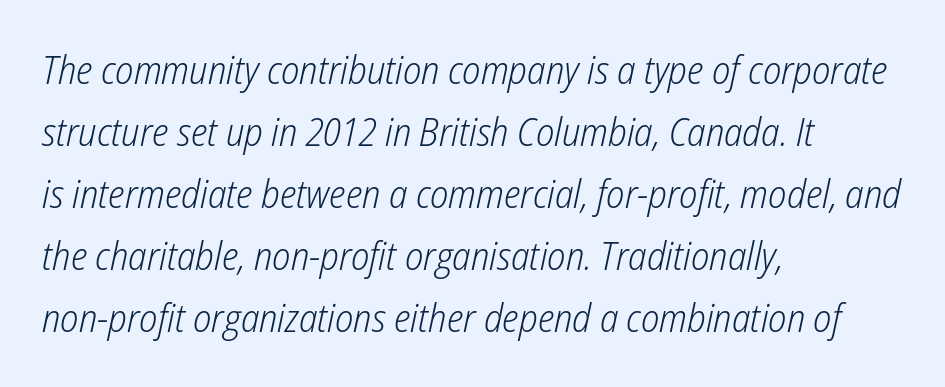
The compositor pushed each line to the left boundary. Letters have the restrained weight of plain body copy at most. Tracking value appears to be zero — textbook default spacing. Successive baselines arrive at the customary interval. Italic? Definitely — the glyphs are oblique. Words float on clear page, feet unadorned.
